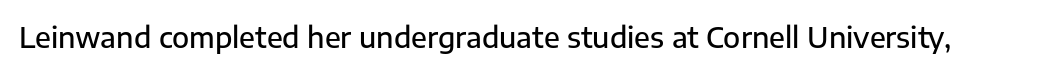
{"serif": "no", "italic": "no", "bold": "semi", "weight": "semibold", "width": "normal", "stroke_contrast": "low", "x_height": "medium", "monospaced": "no", "underline": "no", "letter_spacing": "normal", "letter_spacing_em": 0.0, "glyph_px": 28}
